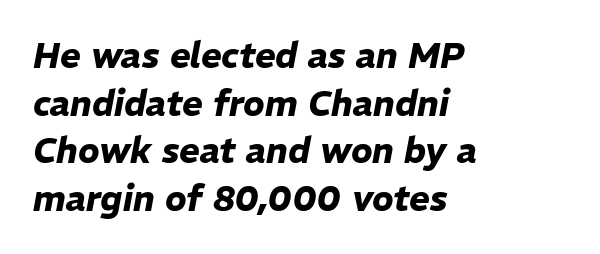
The image shows 35 px heavy type, italic (leaning right); set left-aligned, normal line spacing (1.36x), normal letter spacing, not underlined; low stroke contrast and a medium x-height.
